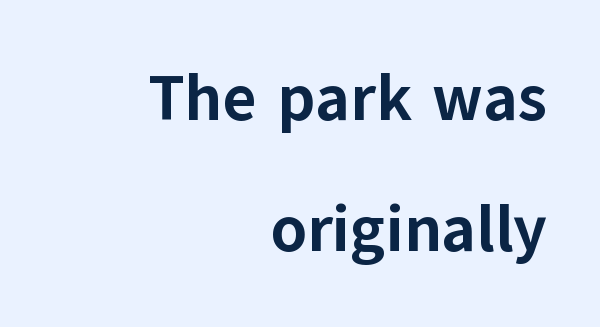
Q: Is the text bold? A: Yes.
Q: Is the text italic (slanted)? A: No, it is upright.
Q: Is the typeface a serif or a sans-serif typeface? A: Sans-serif.
Q: Is the text underlined? A: No.
Q: How is the paragraph aligned? A: Right-aligned.
Q: Is the spacing between letters normal or unusually wide? A: Normal.
Q: Is the spacing between lines tight, normal or loose? A: Loose.
Q: Width (condensed, normal, or wide)? A: Normal.
Q: Stroke contrast? A: Low.
Q: x-height? A: Medium.
Q: Monospaced? A: No.
